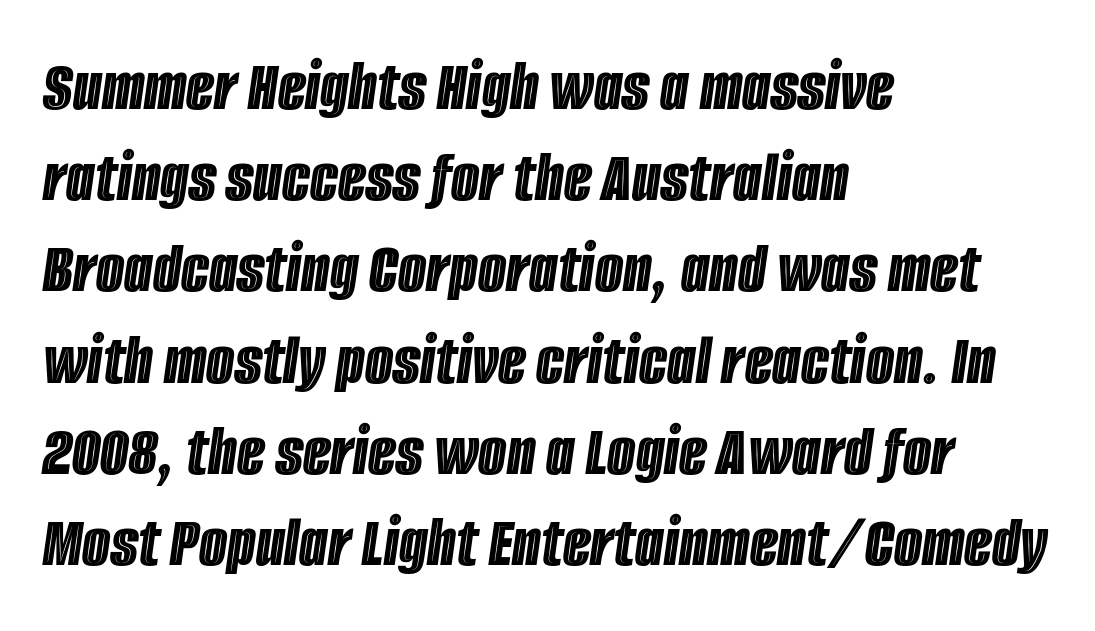
The image shows 73 px condensed type, italic (leaning right); set left-aligned, normal line spacing (1.25x), normal letter spacing, not underlined; a large x-height.
